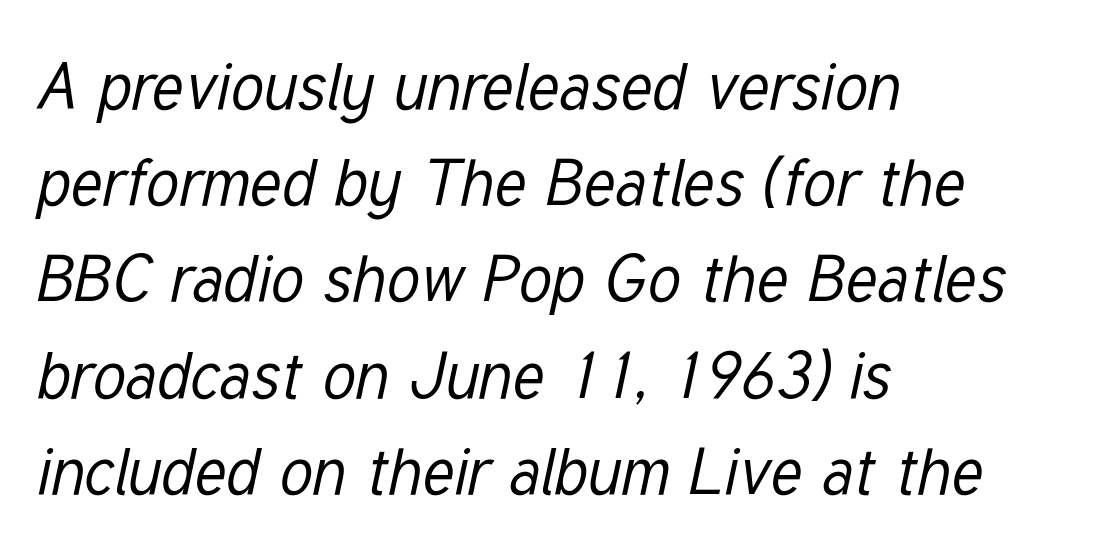
The image shows 65 px regular-weight, condensed type, italic (leaning right); set left-aligned, normal line spacing (1.48x), normal letter spacing, not underlined; low stroke contrast and a medium x-height.
